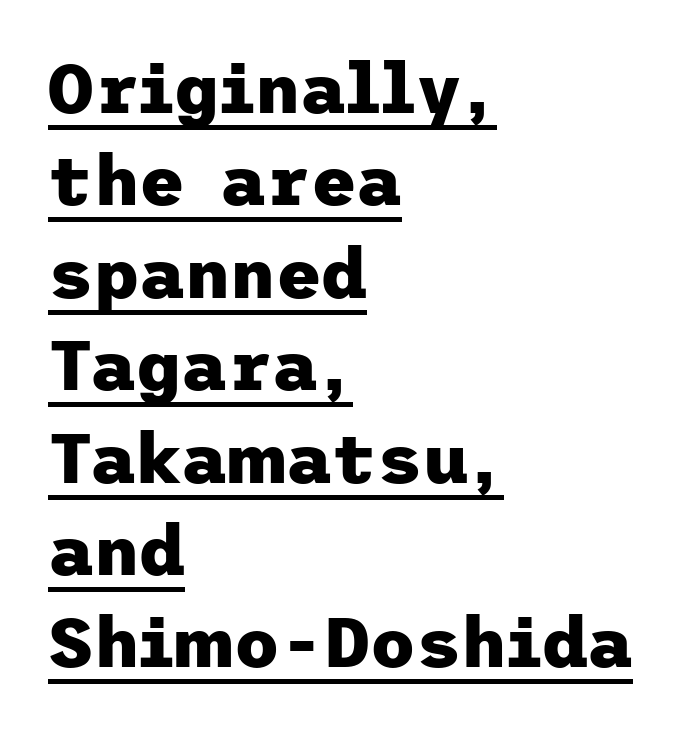
The image shows 70 px heavy sans-serif type, upright; set left-aligned, normal line spacing (1.32x), normal letter spacing, underlined; low stroke contrast and a medium x-height.
